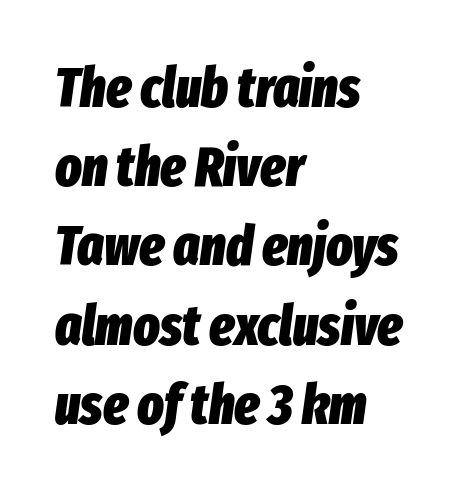
Q: Is the text bold? A: Yes.
Q: Is the text italic (slanted)? A: Yes, it leans right by about 8 degrees.
Q: Is the text underlined? A: No.
Q: How is the paragraph aligned? A: Left-aligned.
Q: Is the spacing between letters normal or unusually wide? A: Normal.
Q: Is the spacing between lines tight, normal or loose? A: Normal.
Q: Width (condensed, normal, or wide)? A: Condensed.
Q: Stroke contrast? A: Low.
Q: x-height? A: Medium.
Q: Monospaced? A: No.
